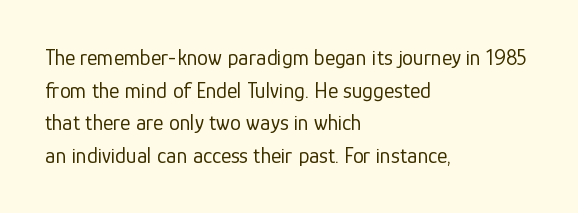
The image shows 22 px text type, upright; set left-aligned, normal line spacing (1.48x), normal letter spacing, not underlined.
